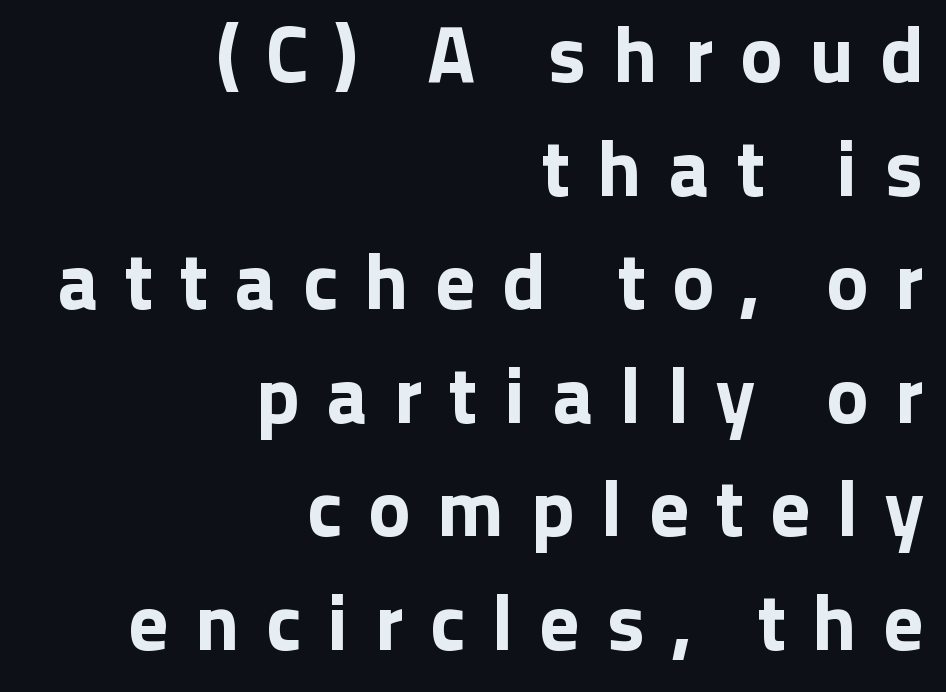
The image shows 80 px sans-serif type, upright; set right-aligned, normal line spacing (1.42x), unusually wide letter spacing (+0.33 em), not underlined; low stroke contrast and a medium x-height.
